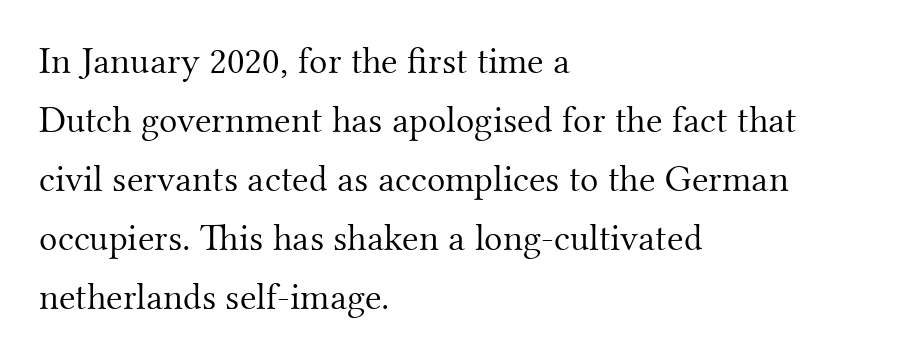
{"serif": "yes", "italic": "no", "bold": "no", "weight": "light", "width": "normal", "stroke_contrast": "medium", "x_height": "small", "monospaced": "no", "underline": "no", "align": "left", "line_spacing": "normal", "line_spacing_ratio": 1.55, "letter_spacing": "normal", "letter_spacing_em": 0.0, "glyph_px": 38}
